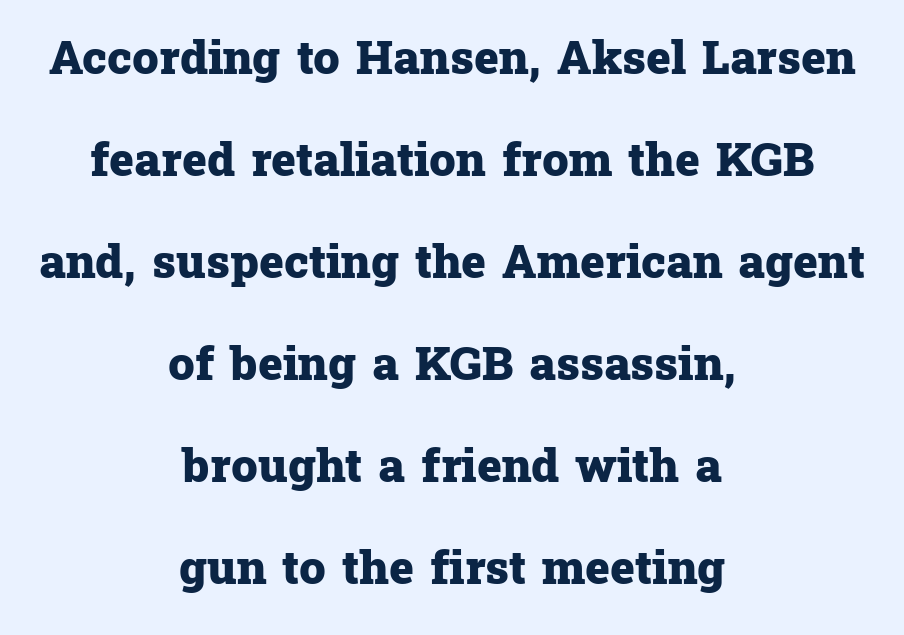
{"serif": "yes", "italic": "no", "bold": "yes", "weight": "heavy", "width": "normal", "stroke_contrast": "low", "x_height": "medium", "monospaced": "no", "underline": "no", "align": "center", "line_spacing": "loose", "line_spacing_ratio": 2.17, "letter_spacing": "normal", "letter_spacing_em": 0.0, "glyph_px": 47}
